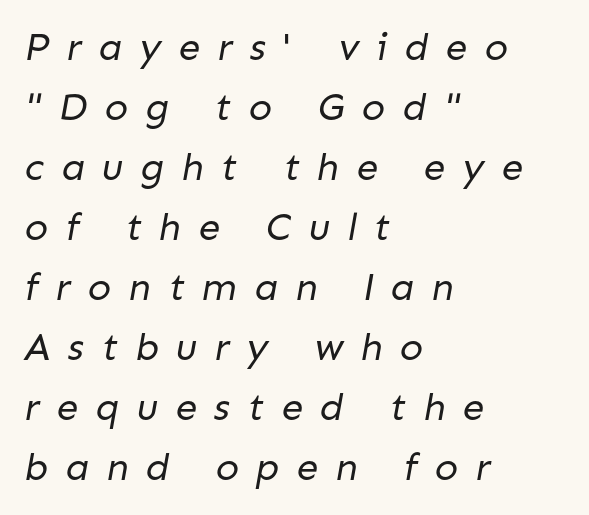
The image shows 39 px regular-weight sans-serif type; set left-aligned, normal line spacing (1.54x), unusually wide letter spacing (+0.44 em), not underlined; low stroke contrast and a medium x-height.
